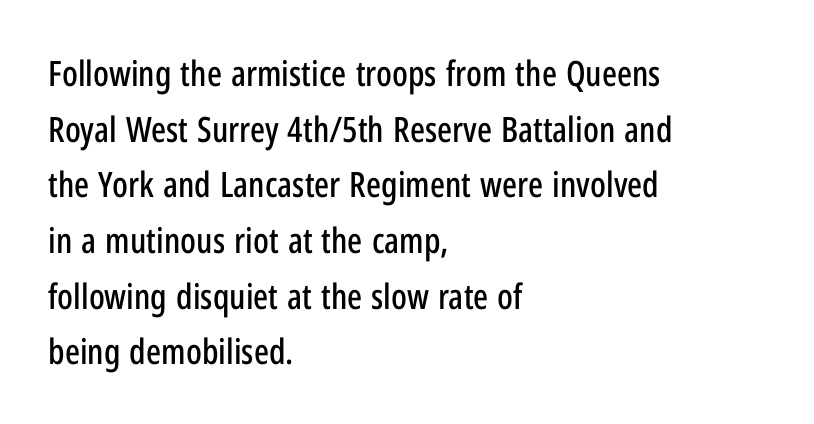
{"serif": "no", "italic": "no", "width": "condensed", "stroke_contrast": "low", "x_height": "medium", "monospaced": "no", "underline": "no", "align": "left", "line_spacing": "normal", "line_spacing_ratio": 1.59, "letter_spacing": "normal", "letter_spacing_em": 0.0, "glyph_px": 35}
